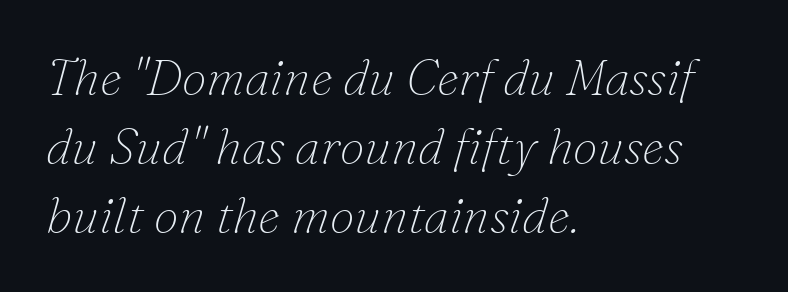
Q: Is the text bold? A: No.
Q: Is the text italic (slanted)? A: Yes, it leans right by about 16 degrees.
Q: Is the typeface a serif or a sans-serif typeface? A: Serif.
Q: Is the text underlined? A: No.
Q: How is the paragraph aligned? A: Left-aligned.
Q: Is the spacing between letters normal or unusually wide? A: Normal.
Q: Is the spacing between lines tight, normal or loose? A: Normal.
Q: Width (condensed, normal, or wide)? A: Normal.
Q: Stroke contrast? A: Low.
Q: x-height? A: Small.
Q: Monospaced? A: No.
